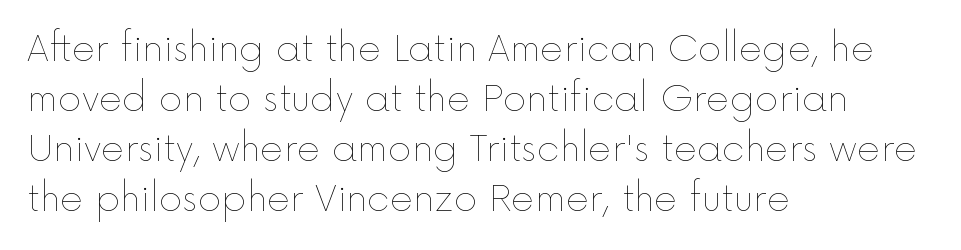
Q: Is the text bold? A: No.
Q: Is the text italic (slanted)? A: No, it is upright.
Q: Is the text underlined? A: No.
Q: How is the paragraph aligned? A: Left-aligned.
Q: Is the spacing between letters normal or unusually wide? A: Normal.
Q: Is the spacing between lines tight, normal or loose? A: Normal.
Q: Width (condensed, normal, or wide)? A: Normal.
Q: x-height? A: Medium.
Q: Monospaced? A: No.
